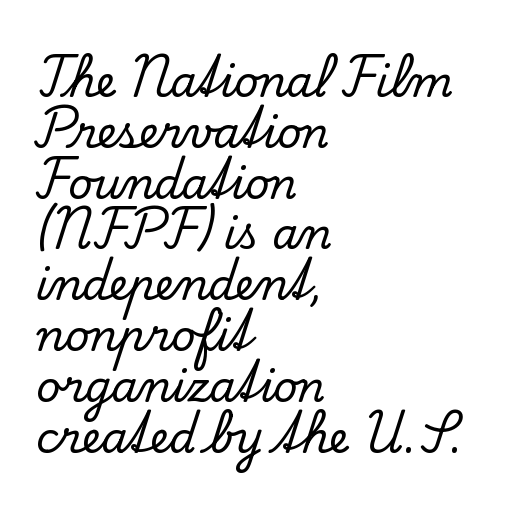
Q: Is the text italic (slanted)? A: Yes.
Q: Is the typeface a serif or a sans-serif typeface? A: Serif.
Q: Is the text underlined? A: No.
Q: How is the paragraph aligned? A: Left-aligned.
Q: Is the spacing between letters normal or unusually wide? A: Normal.
Q: Width (condensed, normal, or wide)? A: Normal.
Q: Stroke contrast? A: Low.
Q: x-height? A: Small.
Q: Monospaced? A: No.
